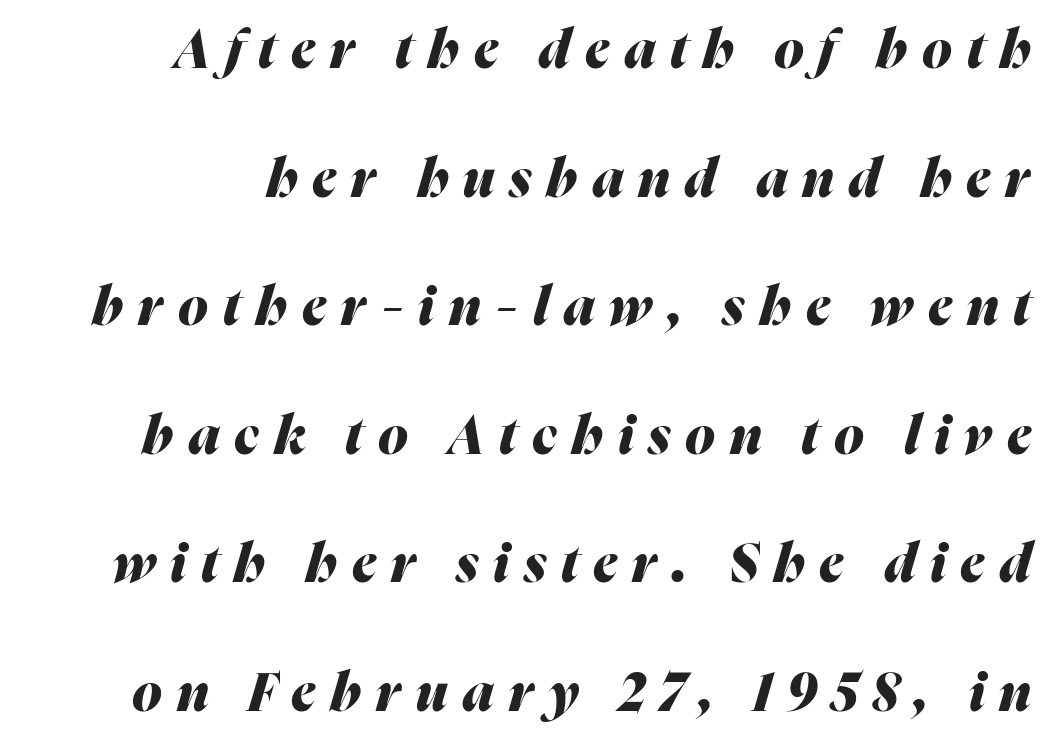
{"italic": "yes", "lean": "right", "slant_degrees": 16, "bold": "yes", "weight": "heavy", "width": "normal", "stroke_contrast": "medium", "x_height": "medium", "monospaced": "no", "underline": "no", "line_spacing": "loose", "line_spacing_ratio": 2.38, "letter_spacing": "wide", "letter_spacing_em": 0.27, "glyph_px": 54}
